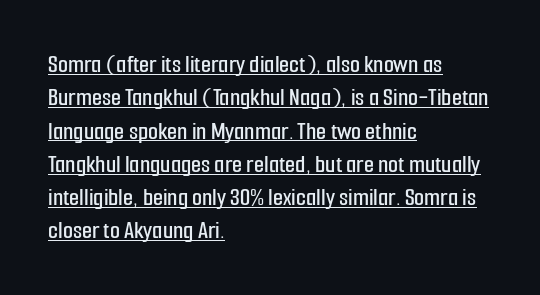
Q: Is the text italic (slanted)? A: No, it is upright.
Q: Is the text underlined? A: Yes.
Q: How is the paragraph aligned? A: Left-aligned.
Q: Is the spacing between letters normal or unusually wide? A: Normal.
Q: Is the spacing between lines tight, normal or loose? A: Normal.
